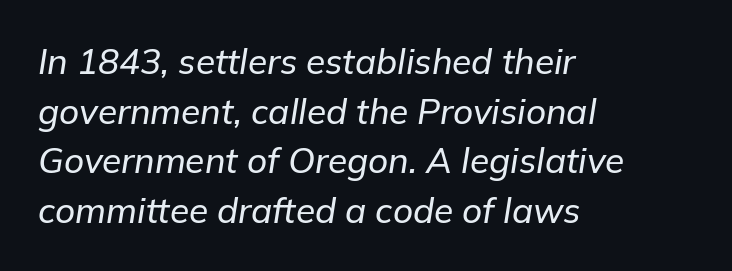
The image shows 35 px text type, italic (leaning right); set left-aligned, normal line spacing (1.42x), normal letter spacing, not underlined; low stroke contrast and a medium x-height.
